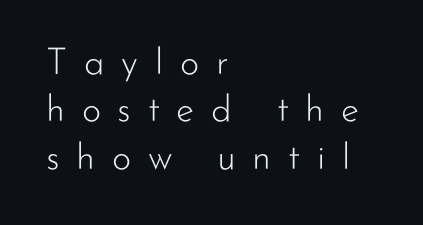
Q: Is the text bold? A: No.
Q: Is the text italic (slanted)? A: No, it is upright.
Q: Is the typeface a serif or a sans-serif typeface? A: Sans-serif.
Q: Is the text underlined? A: No.
Q: How is the paragraph aligned? A: Left-aligned.
Q: Is the spacing between letters normal or unusually wide? A: Unusually wide.
Q: Is the spacing between lines tight, normal or loose? A: Normal.
Q: Width (condensed, normal, or wide)? A: Normal.
Q: Stroke contrast? A: Low.
Q: x-height? A: Small.
Q: Monospaced? A: No.
